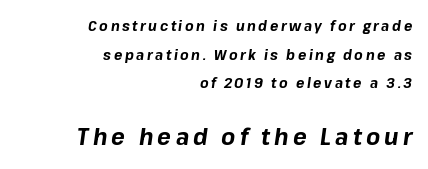
Q: Is the text bold? A: Yes.
Q: Is the text italic (slanted)? A: Yes, it leans right by about 8 degrees.
Q: Is the text underlined? A: No.
Q: How is the paragraph aligned? A: Right-aligned.
Q: Is the spacing between lines tight, normal or loose? A: Loose.
Q: Which block of text is set in a larger size, the first (top) or the second (bottom)? A: The second (bottom) one.
